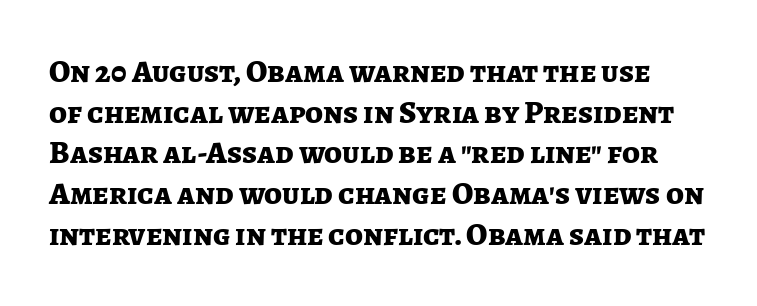
The image shows 32 px bold sans-serif type, upright; set normal line spacing (1.27x), normal letter spacing, not underlined; low stroke contrast and a medium x-height.
